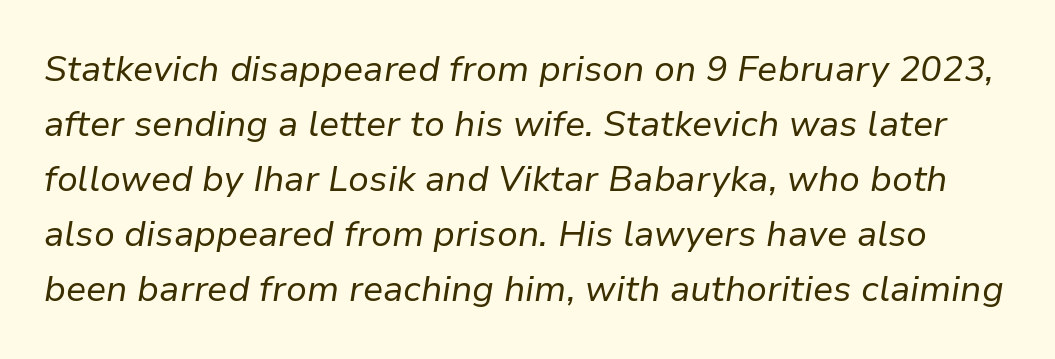
The strokes are not fattened; the text isn't bold. Does extra space separate the letters? No, they use regular spacing. Vertically, the passage feels balanced, rows spaced as you'd expect. Just letters on the line, the space beneath them empty. Here the designer chose a conventional face with non-uniform glyph widths.
